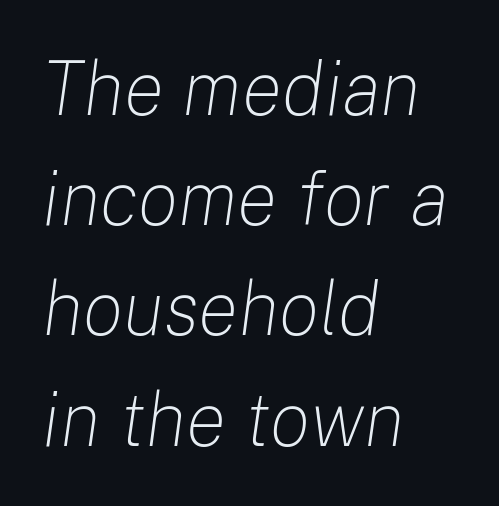
Q: Is the text bold? A: No.
Q: Is the text italic (slanted)? A: Yes, it leans right by about 8 degrees.
Q: Is the text underlined? A: No.
Q: How is the paragraph aligned? A: Left-aligned.
Q: Is the spacing between letters normal or unusually wide? A: Normal.
Q: Is the spacing between lines tight, normal or loose? A: Normal.
Q: Width (condensed, normal, or wide)? A: Normal.
Q: Stroke contrast? A: Low.
Q: x-height? A: Medium.
Q: Monospaced? A: No.
